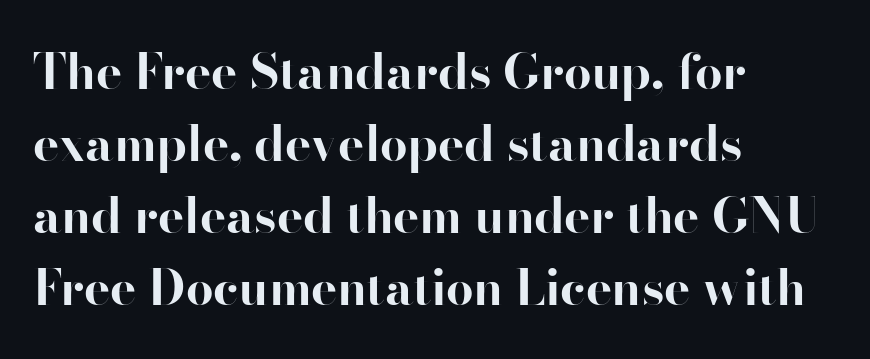
Q: Is the text bold? A: Yes.
Q: Is the text italic (slanted)? A: No, it is upright.
Q: Is the typeface a serif or a sans-serif typeface? A: Sans-serif.
Q: Is the text underlined? A: No.
Q: How is the paragraph aligned? A: Left-aligned.
Q: Is the spacing between letters normal or unusually wide? A: Normal.
Q: Is the spacing between lines tight, normal or loose? A: Normal.
Q: Width (condensed, normal, or wide)? A: Normal.
Q: Stroke contrast? A: High.
Q: x-height? A: Small.
Q: Monospaced? A: No.
